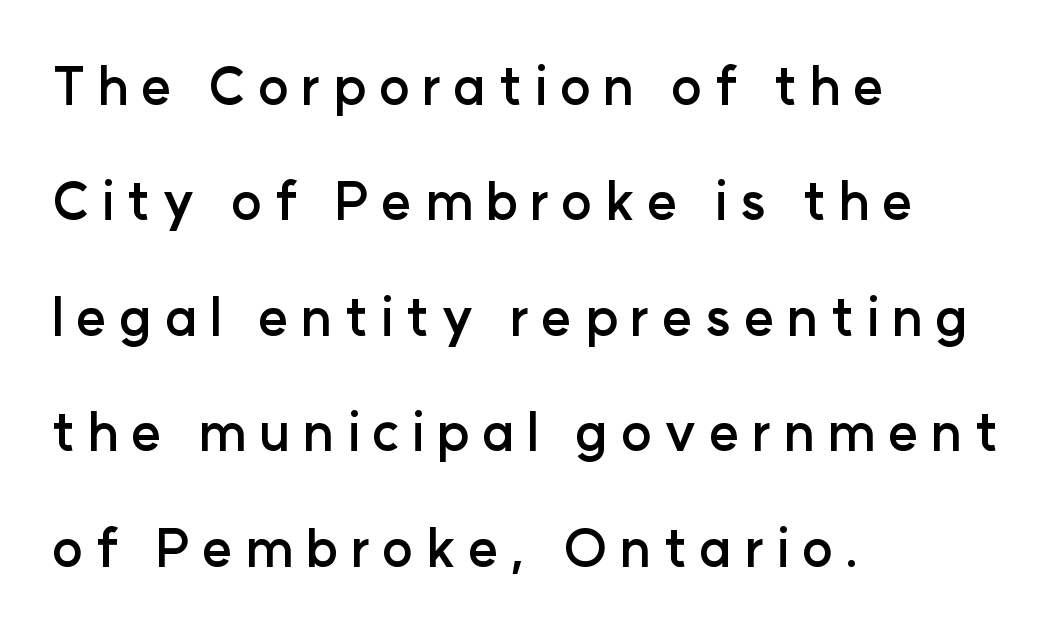
Q: Is the text bold? A: Yes.
Q: Is the text italic (slanted)? A: No, it is upright.
Q: Is the typeface a serif or a sans-serif typeface? A: Sans-serif.
Q: Is the text underlined? A: No.
Q: How is the paragraph aligned? A: Left-aligned.
Q: Is the spacing between letters normal or unusually wide? A: Unusually wide.
Q: Is the spacing between lines tight, normal or loose? A: Loose.
Q: Width (condensed, normal, or wide)? A: Normal.
Q: Stroke contrast? A: Low.
Q: x-height? A: Medium.
Q: Monospaced? A: No.
